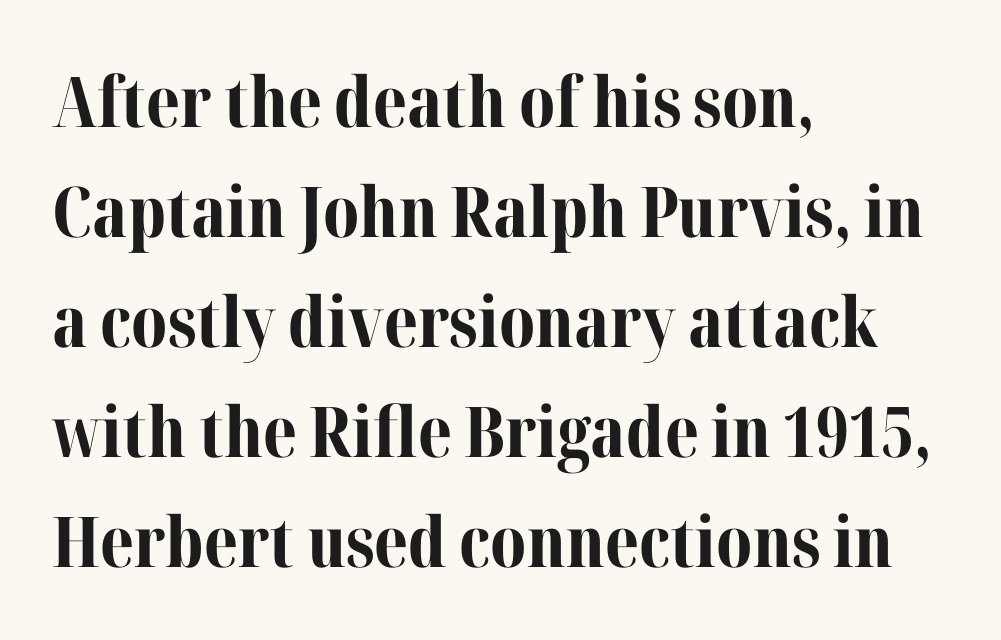
Q: Is the text bold? A: Yes.
Q: Is the text italic (slanted)? A: No, it is upright.
Q: Is the typeface a serif or a sans-serif typeface? A: Serif.
Q: Is the text underlined? A: No.
Q: How is the paragraph aligned? A: Left-aligned.
Q: Is the spacing between letters normal or unusually wide? A: Normal.
Q: Is the spacing between lines tight, normal or loose? A: Normal.
Q: Width (condensed, normal, or wide)? A: Normal.
Q: Stroke contrast? A: Medium.
Q: x-height? A: Medium.
Q: Monospaced? A: No.
